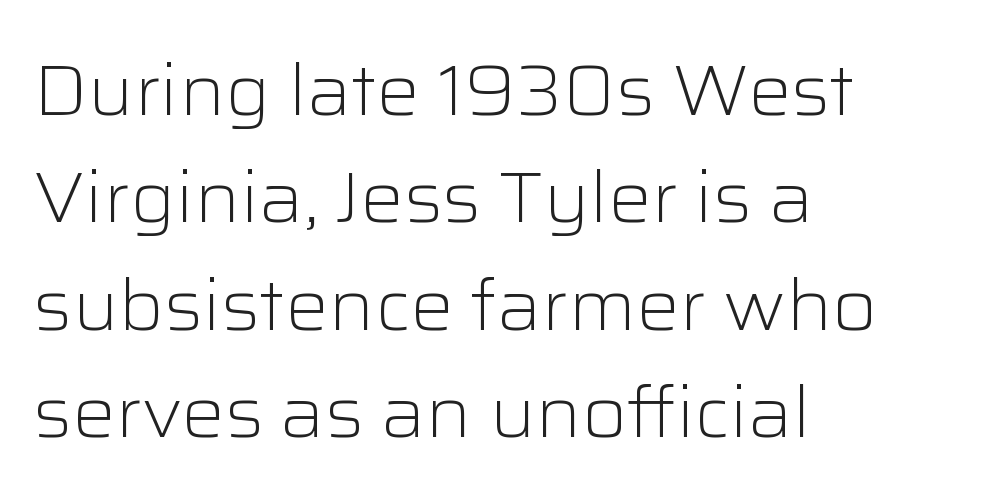
Serifs: no, the terminals of the letterforms are clean. The paragraph has a hard left edge and a soft right edge. There is no visible air inserted between adjacent glyphs. The face looks like a standard text weight, possibly lighter. Looks like regular typesetting: each glyph gets only the width it needs. The gap between lines stays unmarked.
